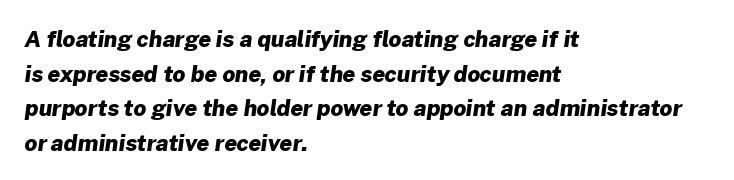
The image shows 22 px bold type; set left-aligned, normal line spacing (1.57x), normal letter spacing, not underlined.
